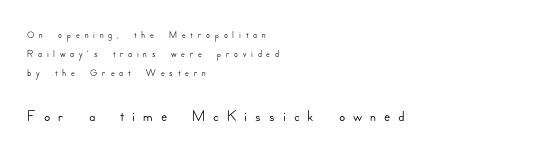
Q: Is the text italic (slanted)? A: No, it is upright.
Q: Is the text underlined? A: No.
Q: How is the paragraph aligned? A: Left-aligned.
Q: Is the spacing between letters normal or unusually wide? A: Unusually wide.
Q: Is the spacing between lines tight, normal or loose? A: Normal.
Q: Which block of text is set in a larger size, the first (top) or the second (bottom)? A: The second (bottom) one.
